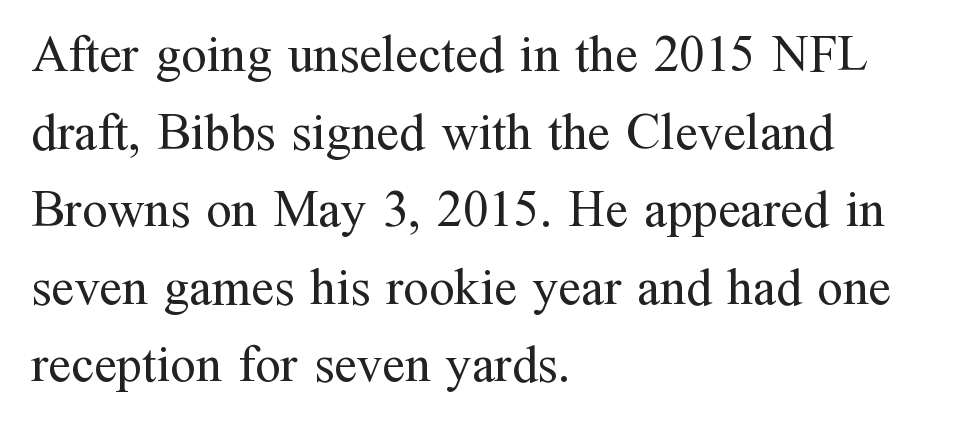
Q: Is the text bold? A: No.
Q: Is the text italic (slanted)? A: No, it is upright.
Q: Is the typeface a serif or a sans-serif typeface? A: Serif.
Q: Is the text underlined? A: No.
Q: How is the paragraph aligned? A: Left-aligned.
Q: Is the spacing between letters normal or unusually wide? A: Normal.
Q: Is the spacing between lines tight, normal or loose? A: Normal.
Q: Width (condensed, normal, or wide)? A: Normal.
Q: Stroke contrast? A: Medium.
Q: x-height? A: Medium.
Q: Monospaced? A: No.
